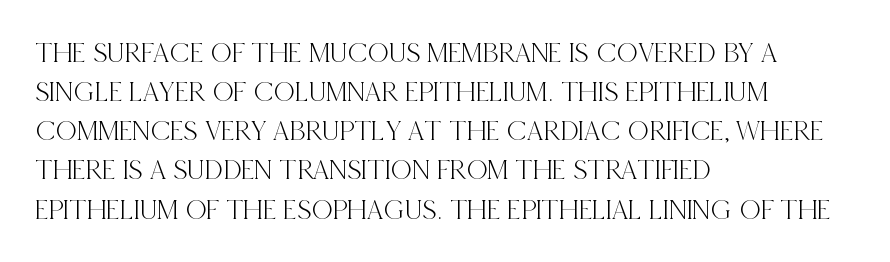
Q: Is the text italic (slanted)? A: No, it is upright.
Q: Is the typeface a serif or a sans-serif typeface? A: Serif.
Q: Is the text underlined? A: No.
Q: How is the paragraph aligned? A: Left-aligned.
Q: Is the spacing between letters normal or unusually wide? A: Normal.
Q: Is the spacing between lines tight, normal or loose? A: Normal.
Q: Width (condensed, normal, or wide)? A: Condensed.
Q: x-height? A: Large.
Q: Monospaced? A: No.
